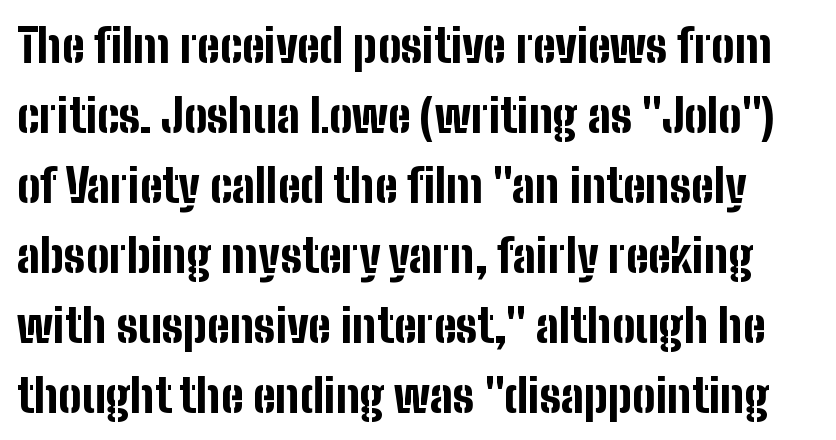
Q: Is the text bold? A: Yes.
Q: Is the text italic (slanted)? A: No, it is upright.
Q: Is the typeface a serif or a sans-serif typeface? A: Sans-serif.
Q: Is the text underlined? A: No.
Q: Is the spacing between letters normal or unusually wide? A: Normal.
Q: Is the spacing between lines tight, normal or loose? A: Normal.
Q: Width (condensed, normal, or wide)? A: Condensed.
Q: Stroke contrast? A: Low.
Q: x-height? A: Medium.
Q: Monospaced? A: No.
